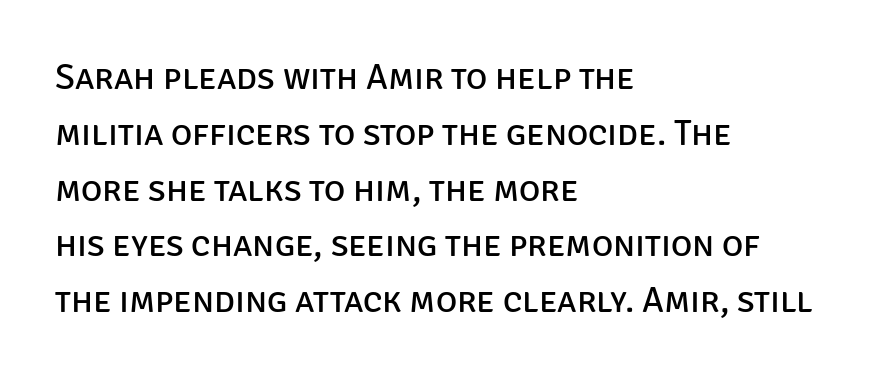
The image shows 36 px regular-weight sans-serif type, upright; set left-aligned, normal line spacing (1.55x), normal letter spacing, not underlined; low stroke contrast and a large x-height.
